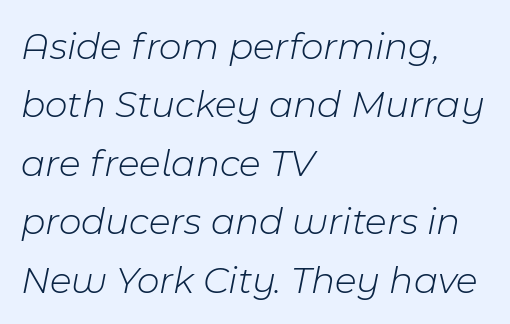
The image shows 39 px light type, italic (leaning right); set left-aligned, normal line spacing (1.5x), normal letter spacing, not underlined; low stroke contrast and a medium x-height.
